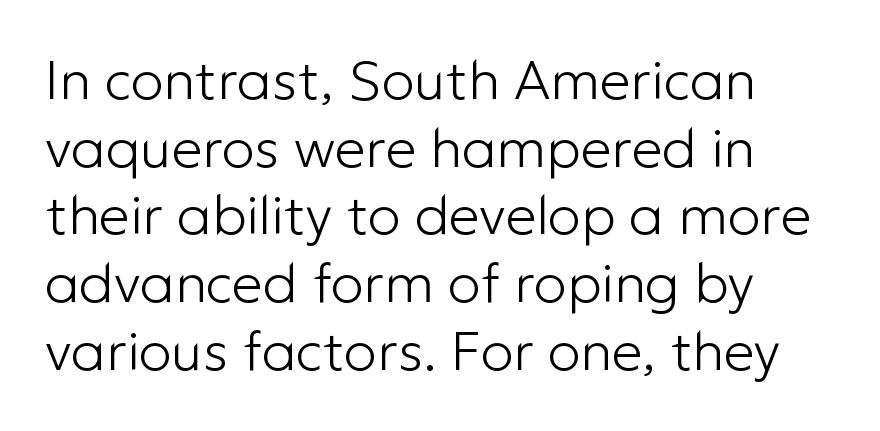
The image shows 55 px light sans-serif type, upright; set left-aligned, line spacing 1.23x, normal letter spacing, not underlined; low stroke contrast and a medium x-height.
